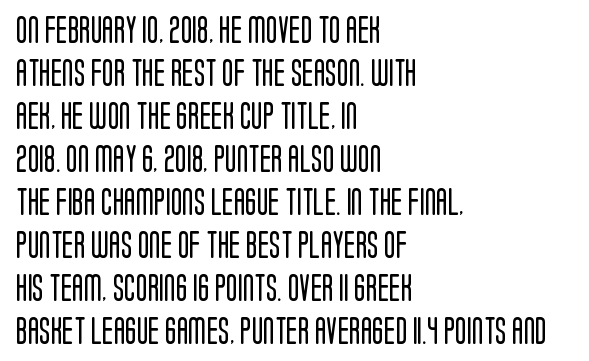
{"italic": "no", "bold": "no", "underline": "no", "align": "left", "line_spacing": "normal", "line_spacing_ratio": 1.59, "letter_spacing": "normal", "letter_spacing_em": 0.0, "glyph_px": 27}
